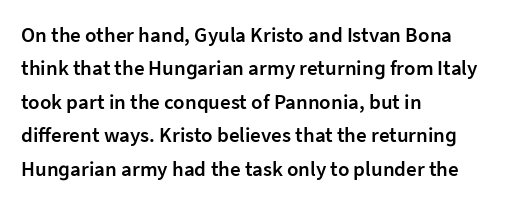
The image shows 21 px text type, upright; set left-aligned, normal line spacing (1.59x), normal letter spacing, not underlined.
